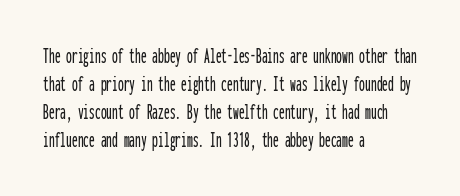
Look at the tracking — it's just the regular setting, nothing added. Caption: multi-line text, flush left, ragged right. Notice how the stems are strictly vertical — no italics here. A clean baseline with only descenders dipping below it.
